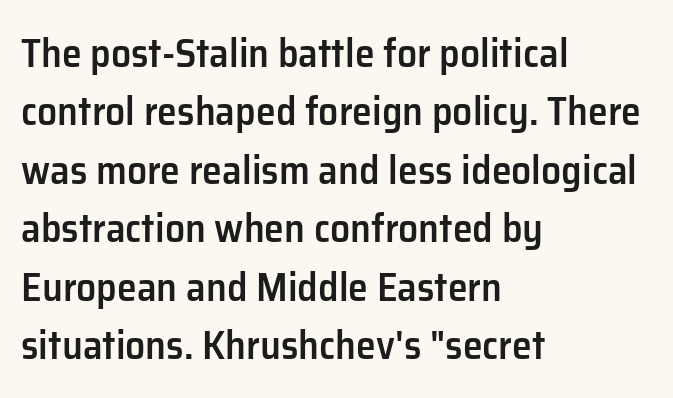
In terms of weight, the rendering is demibold, just under bold. Vertically, the passage feels balanced, rows spaced as you'd expect. No feet cap the strokes, marking this as sans-serif type. The lettering holds an erect, upright posture throughout. These lines are rendered in a variable-pitch font. Nobody touched the tracking dial on this one.
